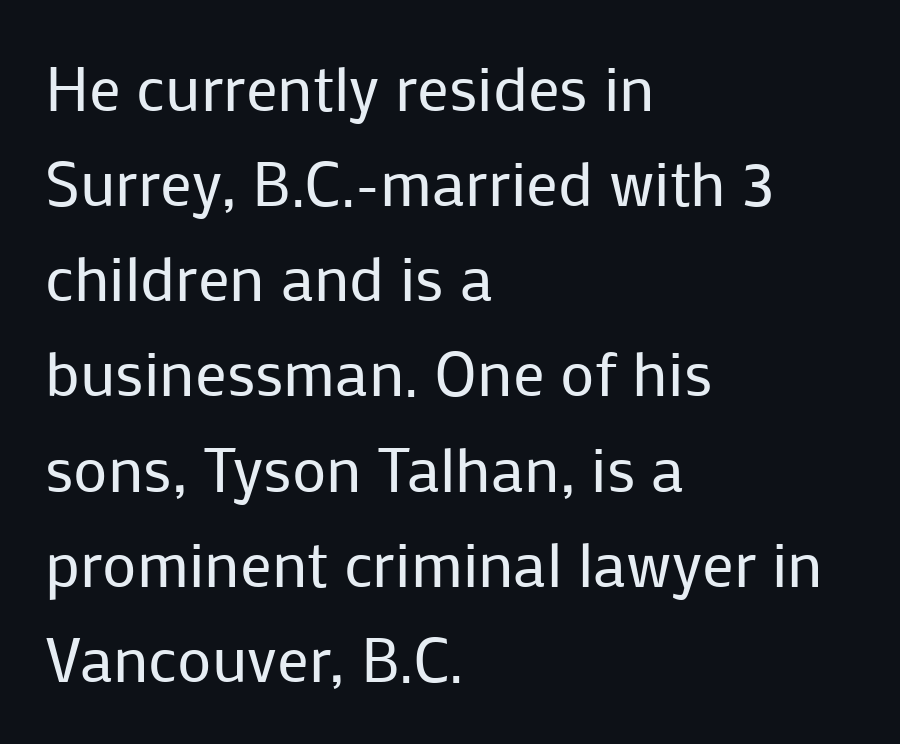
Horizontally, the lines are justified to the leading edge only. Looks like regular typesetting: each glyph gets only the width it needs. The rows are spaced the way most documents space them. Is this a sans? Yes — the strokes have no serifs.
